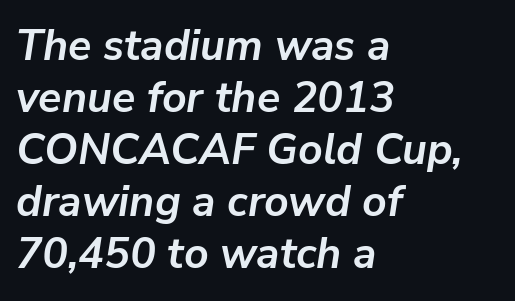
Words appear dense and cohesive because spacing is normal. The face used here has a pronounced slope to its letters. Stroke thickness is high; the sample reads as a true bold. Proportional: the letters do not fall into vertical columns. Only glyphs here, with clear space below each row. All the whitespace from short lines collects on the right.
